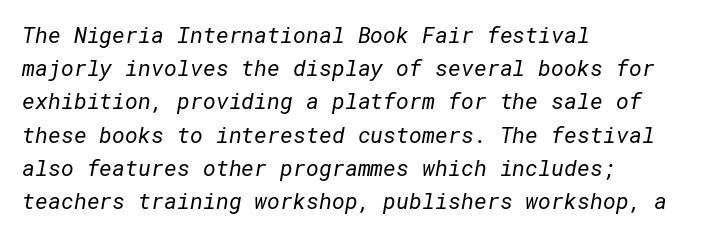
The lines in this sample share a left origin and differ only in where they stop. Default kerning and tracking; the words read as compact shapes. The passage shown stacks its lines at a standard gap. Weight: regular or lighter.
